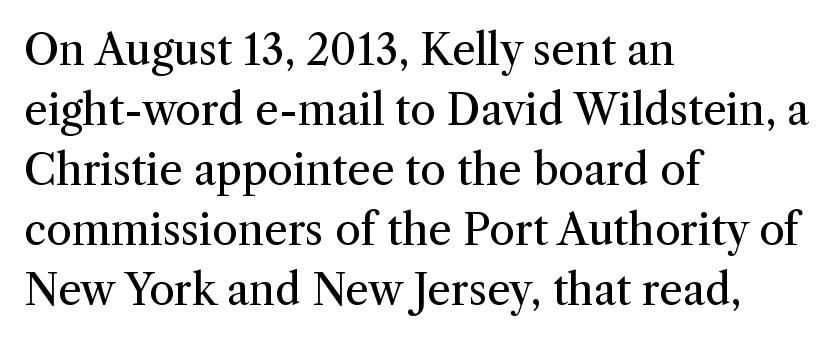
The image shows 42 px regular-weight serif type, upright; set left-aligned, normal line spacing (1.43x), normal letter spacing, not underlined; medium stroke contrast and a medium x-height.
